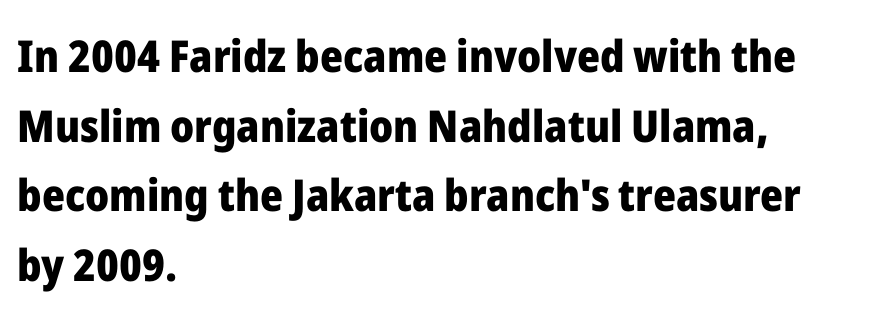
{"serif": "no", "italic": "no", "bold": "yes", "weight": "heavy", "width": "normal", "stroke_contrast": "low", "x_height": "medium", "monospaced": "no", "underline": "no", "align": "left", "line_spacing": "normal", "line_spacing_ratio": 1.58, "letter_spacing": "normal", "letter_spacing_em": 0.0, "glyph_px": 44}
